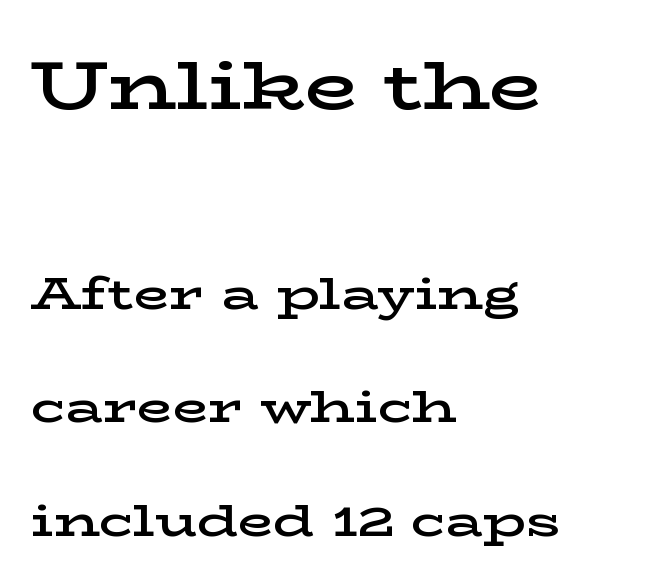
The image shows 69 px semibold, wide serif type, upright; set left-aligned, loose line spacing (2.47x), normal letter spacing, not underlined; the first (top) block is 1.5x larger; low stroke contrast and a medium x-height.
